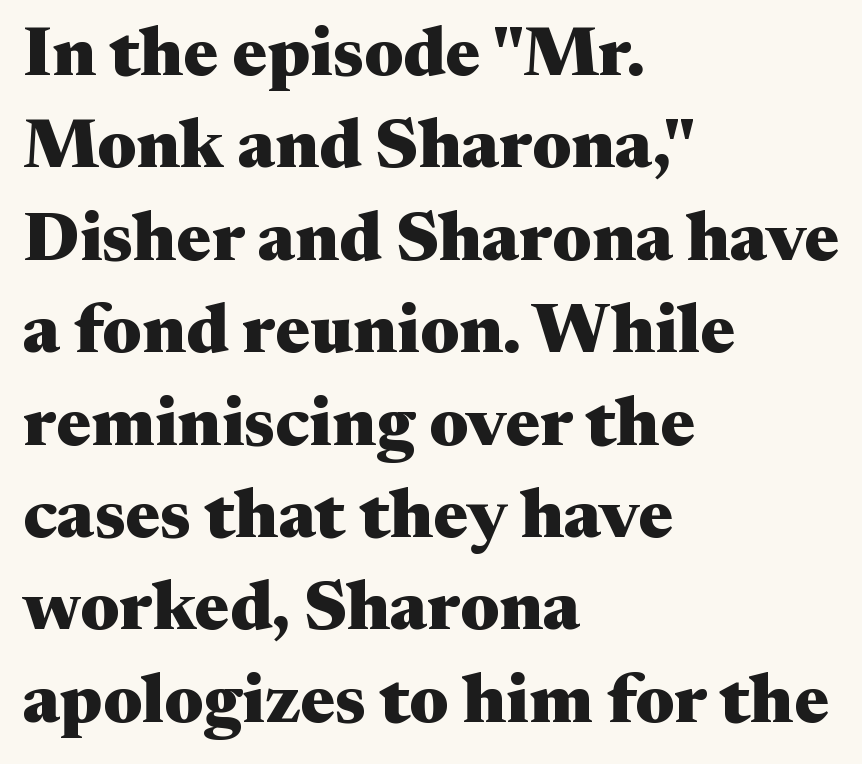
Q: Is the text bold? A: Yes.
Q: Is the text italic (slanted)? A: No, it is upright.
Q: Is the typeface a serif or a sans-serif typeface? A: Serif.
Q: Is the text underlined? A: No.
Q: How is the paragraph aligned? A: Left-aligned.
Q: Is the spacing between letters normal or unusually wide? A: Normal.
Q: Is the spacing between lines tight, normal or loose? A: Normal.
Q: Width (condensed, normal, or wide)? A: Wide.
Q: Stroke contrast? A: Medium.
Q: x-height? A: Medium.
Q: Monospaced? A: No.
